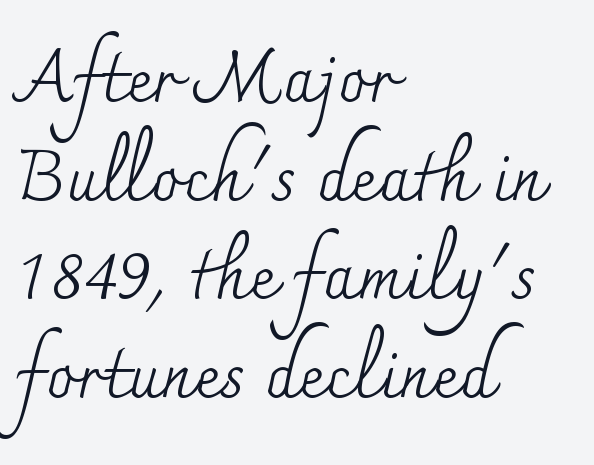
The space beneath each line is pristine and unruled. Whoever set this chose a conventional vertical rhythm. The letters advance in unequal steps, a hallmark of proportional type. Typographically, this falls in the serif category. Does the copy run flush right? No — it runs flush left.
